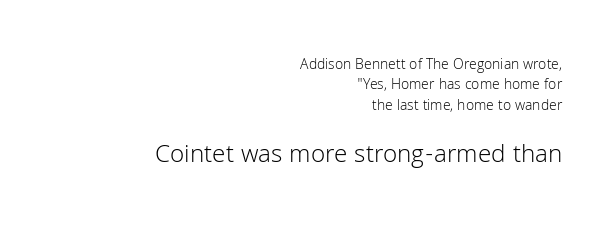
{"italic": "no", "bold": "no", "underline": "no", "align": "right", "line_spacing": "normal", "line_spacing_ratio": 1.36, "letter_spacing": "normal", "letter_spacing_em": 0.0, "larger_block": "second", "size_ratio": 1.73, "glyph_px": 26}
